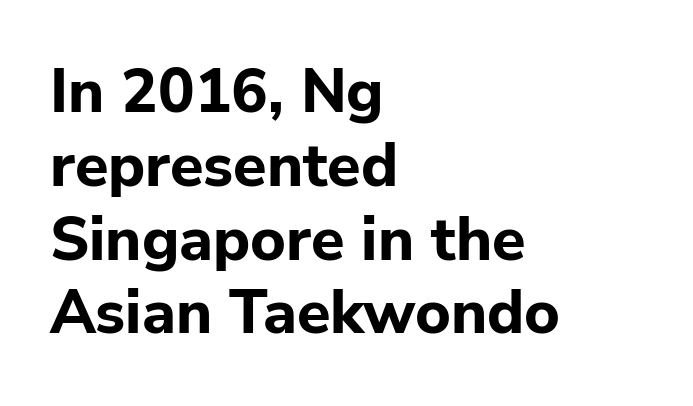
{"serif": "no", "italic": "no", "bold": "yes", "weight": "bold", "width": "normal", "stroke_contrast": "low", "x_height": "medium", "monospaced": "no", "underline": "no", "align": "left", "line_spacing_ratio": 1.21, "letter_spacing": "normal", "letter_spacing_em": 0.0, "glyph_px": 61}
